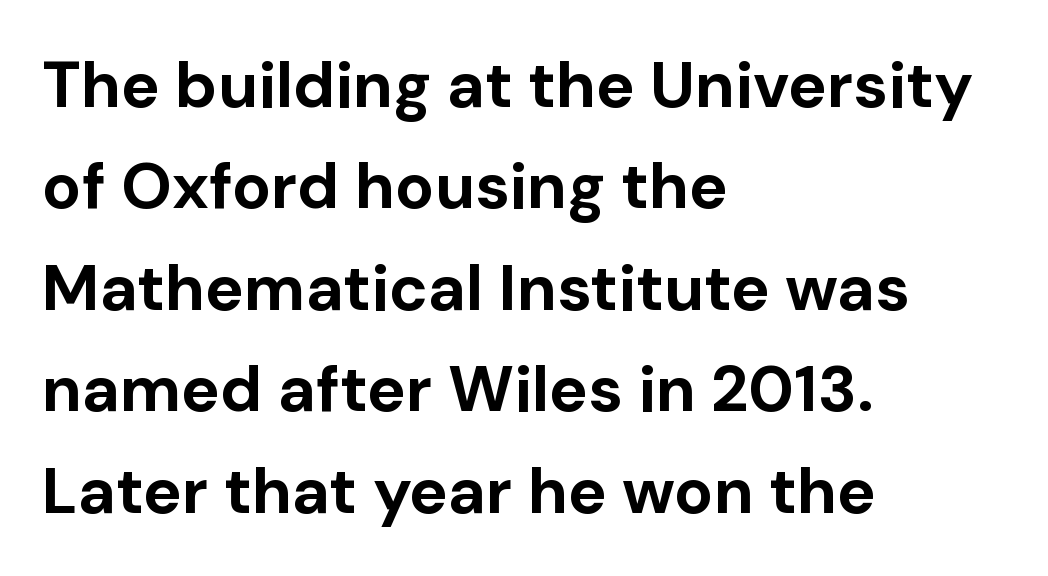
Quick note: underline off. Which margin do the lines hug? The left one — the right edge is uneven. Proportional: the letters do not fall into vertical columns. You can tell from the bare stems that sans-serif type was used.
